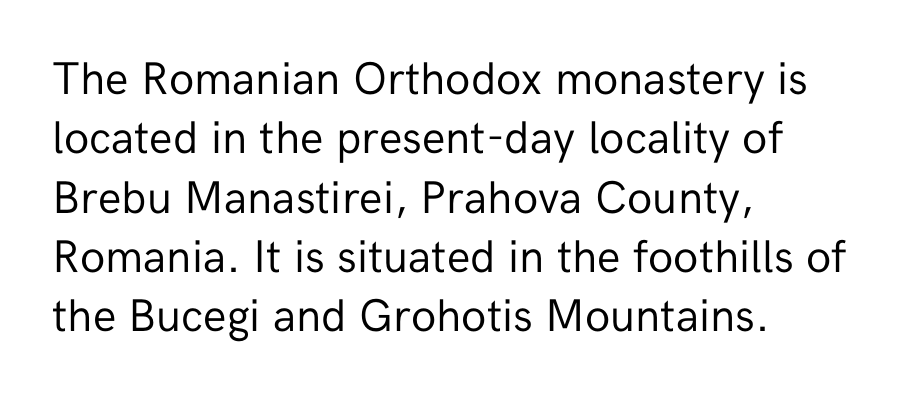
Observe the ordinary spacing: letters are neighbours, not strangers. What kind of face is this? One without serifs — a sans. This rendering features lettering with no underline. Posture: upright roman.
